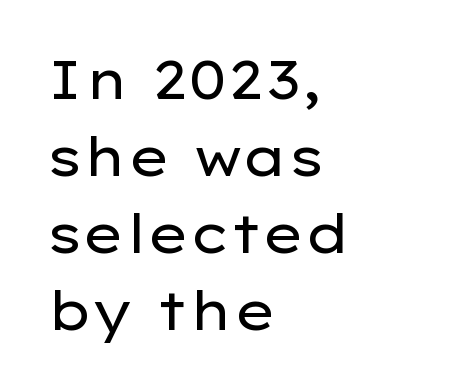
Where is the straight margin? On the left. The text was rendered using a sans face with plain stroke endings. The lettering stays uniformly vertical, giving the passage a roman look. Students, observe: this is what conventionally led text looks like. The gap between lines stays unmarked. Heft: none added — not bold.
